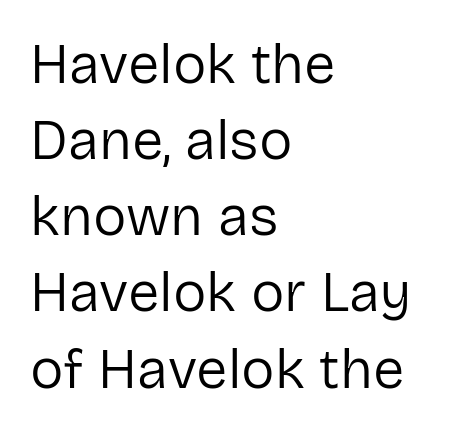
{"serif": "no", "italic": "no", "bold": "no", "weight": "regular", "width": "normal", "stroke_contrast": "low", "x_height": "medium", "monospaced": "no", "underline": "no", "align": "left", "line_spacing": "normal", "line_spacing_ratio": 1.36, "letter_spacing": "normal", "letter_spacing_em": 0.0, "glyph_px": 56}
